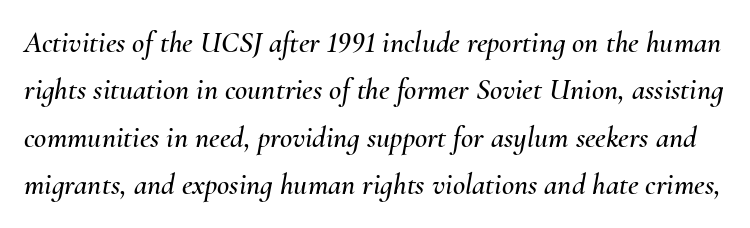
Line spacing here is normal. The gap between lines stays unmarked. The glyphs look as if they've been sheared to an angle. The passage shown is typed in a proportional face where columns would drift. Short note: letters normally spaced.
